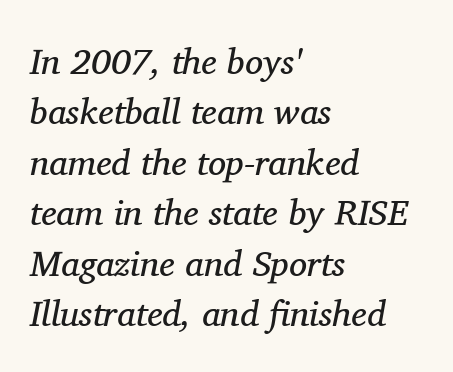
{"serif": "yes", "italic": "yes", "lean": "right", "slant_degrees": 11, "bold": "no", "weight": "regular", "width": "normal", "stroke_contrast": "medium", "x_height": "medium", "monospaced": "no", "underline": "no", "align": "left", "line_spacing": "normal", "line_spacing_ratio": 1.4, "letter_spacing": "normal", "letter_spacing_em": 0.0, "glyph_px": 36}
